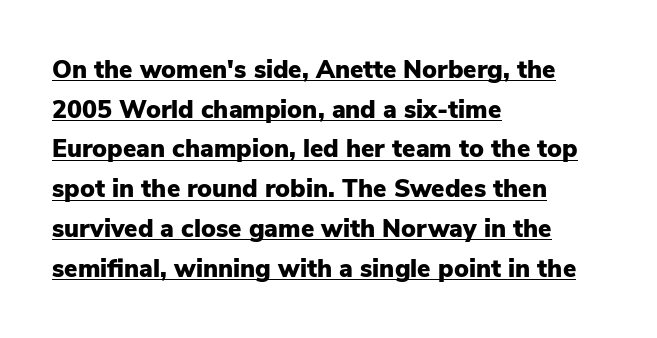
{"italic": "no", "bold": "yes", "underline": "yes", "align": "left", "line_spacing": "normal", "line_spacing_ratio": 1.59, "letter_spacing": "normal", "letter_spacing_em": 0.0, "glyph_px": 25}
